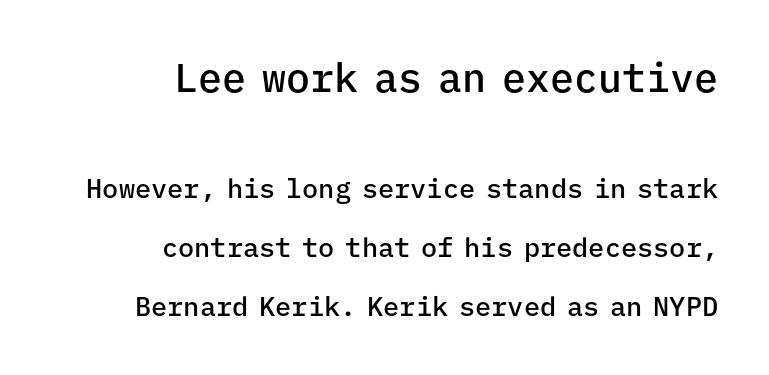
{"serif": "no", "italic": "no", "bold": "semi", "weight": "semibold", "width": "normal", "stroke_contrast": "low", "x_height": "medium", "monospaced": "yes", "underline": "no", "align": "right", "line_spacing": "loose", "line_spacing_ratio": 2.18, "letter_spacing": "normal", "letter_spacing_em": 0.0, "larger_block": "first", "size_ratio": 1.48, "glyph_px": 40}
